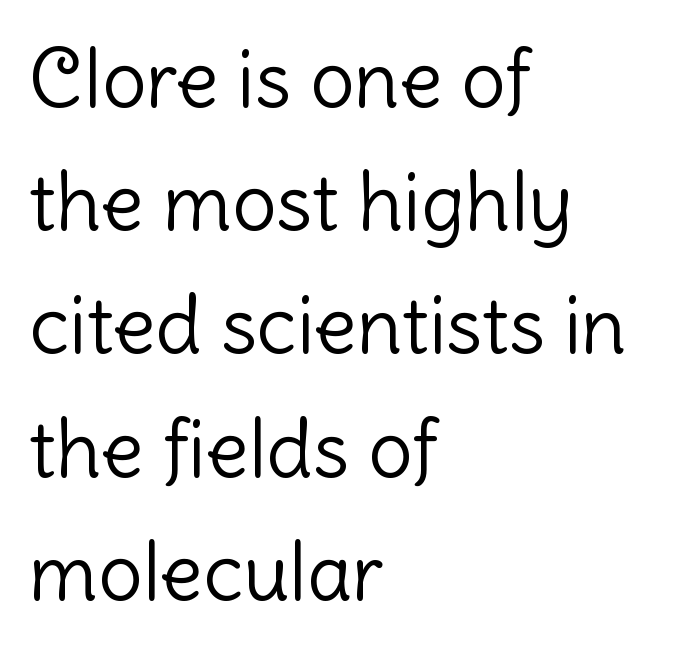
{"serif": "no", "italic": "no", "bold": "no", "weight": "light", "width": "normal", "stroke_contrast": "low", "x_height": "medium", "monospaced": "no", "underline": "no", "align": "left", "line_spacing": "normal", "line_spacing_ratio": 1.56, "letter_spacing": "normal", "letter_spacing_em": 0.0, "glyph_px": 79}
